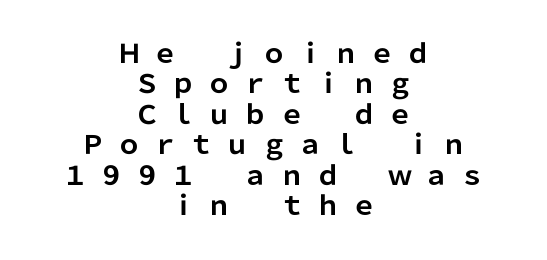
Q: Is the text bold? A: Yes.
Q: Is the text italic (slanted)? A: No, it is upright.
Q: Is the text underlined? A: No.
Q: How is the paragraph aligned? A: Centered.
Q: Is the spacing between letters normal or unusually wide? A: Unusually wide.
